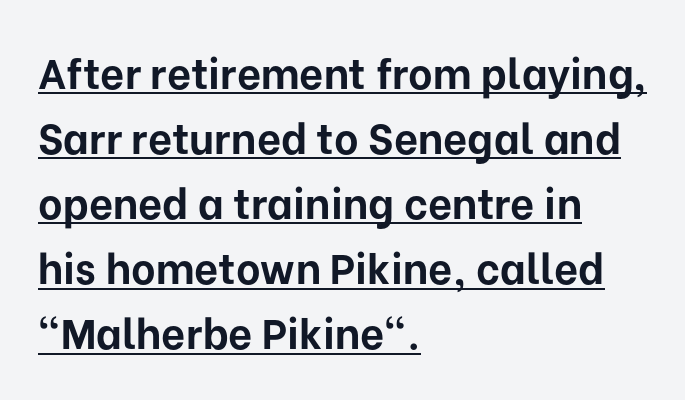
{"serif": "no", "italic": "no", "bold": "yes", "weight": "bold", "width": "normal", "stroke_contrast": "low", "x_height": "medium", "monospaced": "no", "underline": "yes", "align": "left", "line_spacing": "normal", "line_spacing_ratio": 1.55, "letter_spacing": "normal", "letter_spacing_em": 0.0, "glyph_px": 42}
